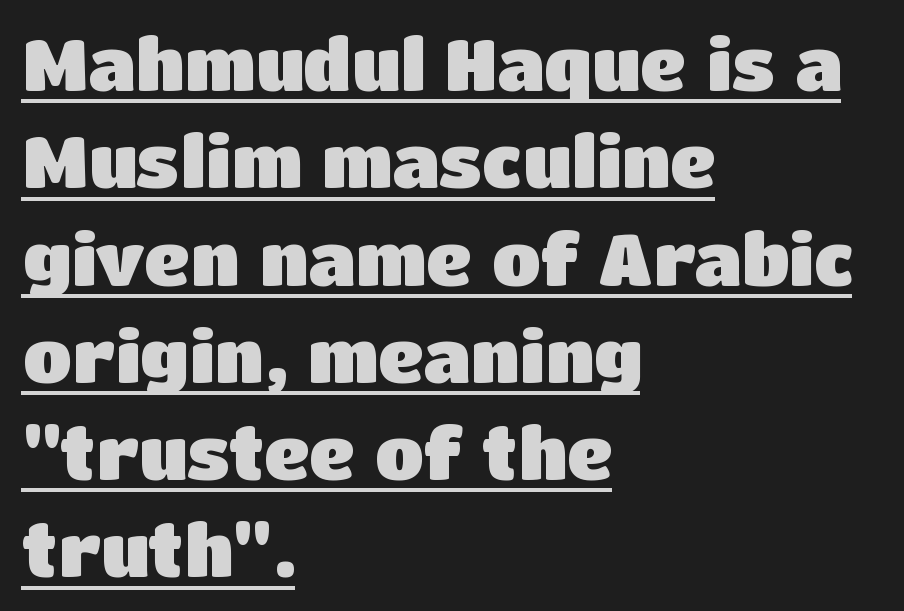
Q: Is the text bold? A: Yes.
Q: Is the text italic (slanted)? A: No, it is upright.
Q: Is the typeface a serif or a sans-serif typeface? A: Sans-serif.
Q: Is the text underlined? A: Yes.
Q: How is the paragraph aligned? A: Left-aligned.
Q: Is the spacing between letters normal or unusually wide? A: Normal.
Q: Is the spacing between lines tight, normal or loose? A: Normal.
Q: Width (condensed, normal, or wide)? A: Normal.
Q: Stroke contrast? A: Low.
Q: x-height? A: Large.
Q: Monospaced? A: No.
